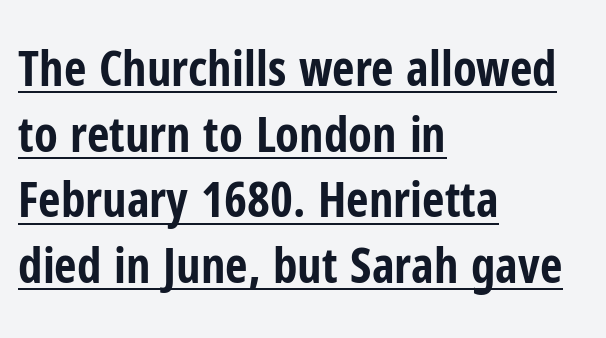
Q: Is the text bold? A: Yes.
Q: Is the text italic (slanted)? A: No, it is upright.
Q: Is the typeface a serif or a sans-serif typeface? A: Sans-serif.
Q: Is the text underlined? A: Yes.
Q: How is the paragraph aligned? A: Left-aligned.
Q: Is the spacing between letters normal or unusually wide? A: Normal.
Q: Is the spacing between lines tight, normal or loose? A: Normal.
Q: Width (condensed, normal, or wide)? A: Condensed.
Q: Stroke contrast? A: Low.
Q: x-height? A: Medium.
Q: Monospaced? A: No.
